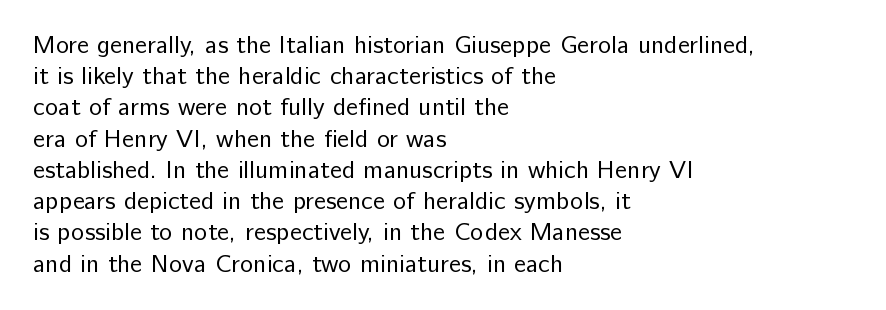
Spacing between characters is what you'd get straight out of the box. Ordinary non-slanted type is in use. The compositor pushed each line to the left boundary. Rows of type keep a routine distance in the vertical direction.
